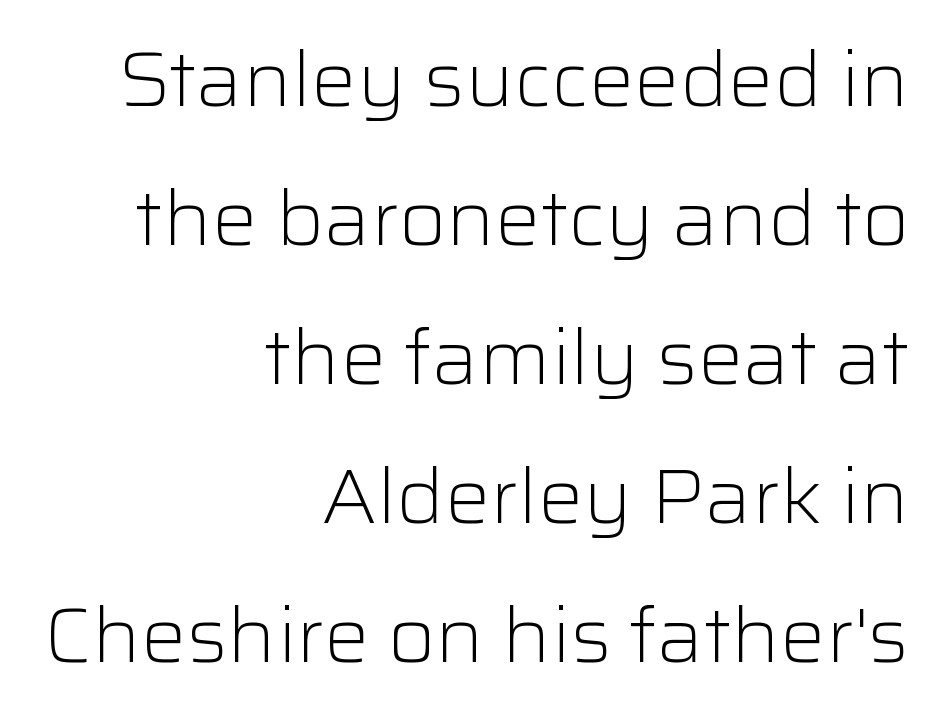
{"serif": "no", "italic": "no", "bold": "no", "weight": "light", "width": "normal", "stroke_contrast": "low", "x_height": "medium", "monospaced": "no", "underline": "no", "align": "right", "line_spacing_ratio": 1.83, "letter_spacing": "normal", "letter_spacing_em": 0.0, "glyph_px": 76}
